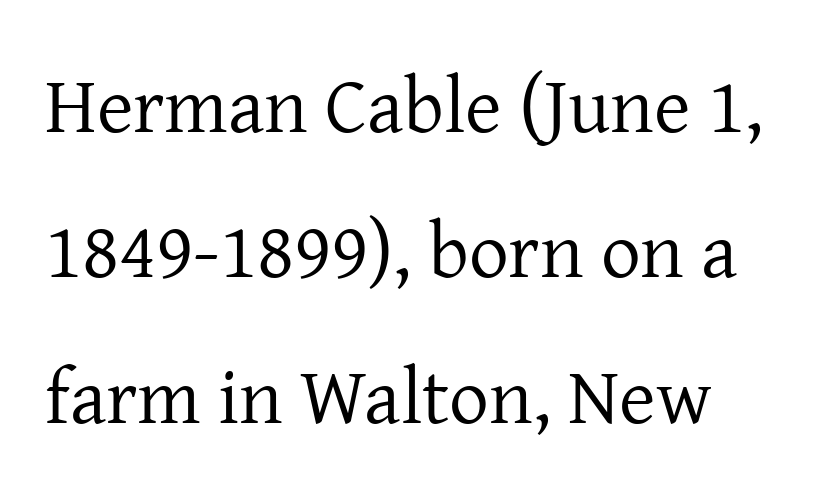
The image shows 79 px regular-weight serif type, upright; set left-aligned, line spacing 1.84x, normal letter spacing, not underlined; low stroke contrast and a medium x-height.
